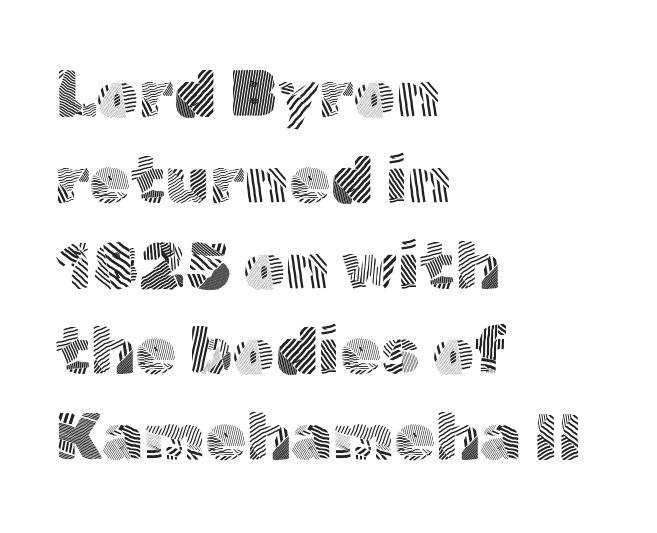
{"serif": "no", "italic": "no", "bold": "no", "weight": "light", "width": "normal", "x_height": "medium", "monospaced": "no", "underline": "no", "align": "left", "line_spacing": "normal", "line_spacing_ratio": 1.3, "letter_spacing": "normal", "letter_spacing_em": 0.0, "glyph_px": 66}
